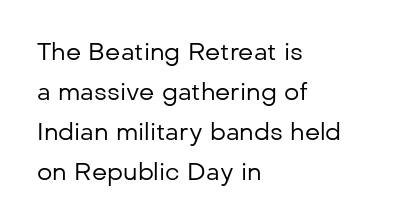
Q: Is the text bold? A: No.
Q: Is the text italic (slanted)? A: No, it is upright.
Q: Is the text underlined? A: No.
Q: How is the paragraph aligned? A: Left-aligned.
Q: Is the spacing between letters normal or unusually wide? A: Normal.
Q: Is the spacing between lines tight, normal or loose? A: Normal.
